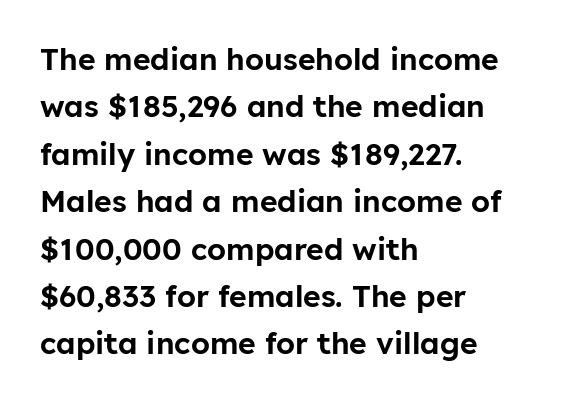
The image shows 30 px sans-serif type, upright; set left-aligned, normal line spacing (1.58x), normal letter spacing, not underlined; low stroke contrast and a medium x-height.
